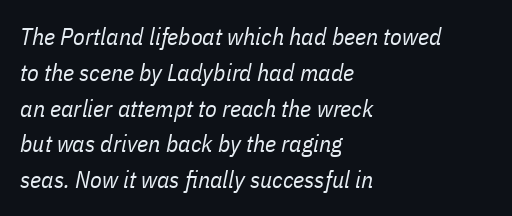
{"italic": "yes", "lean": "right", "slant_degrees": 11, "bold": "no", "underline": "no", "align": "left", "line_spacing": "normal", "line_spacing_ratio": 1.49, "letter_spacing": "normal", "letter_spacing_em": 0.0, "glyph_px": 24}
